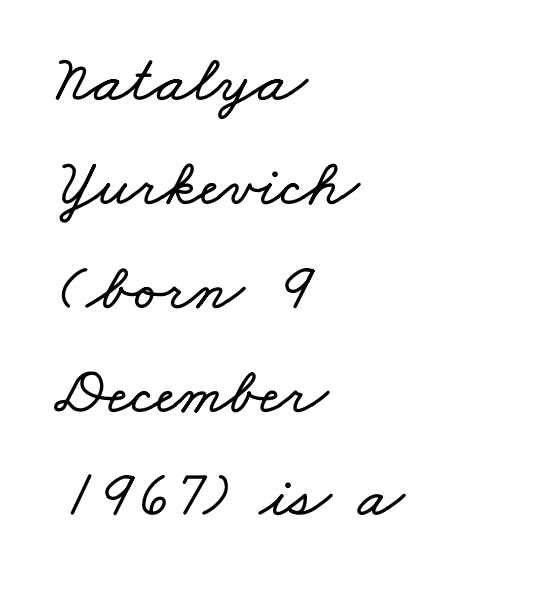
Q: Is the text underlined? A: No.
Q: How is the paragraph aligned? A: Left-aligned.
Q: Is the spacing between letters normal or unusually wide? A: Normal.
Q: Is the spacing between lines tight, normal or loose? A: Normal.
Q: Width (condensed, normal, or wide)? A: Wide.
Q: Stroke contrast? A: Low.
Q: x-height? A: Small.
Q: Monospaced? A: No.
